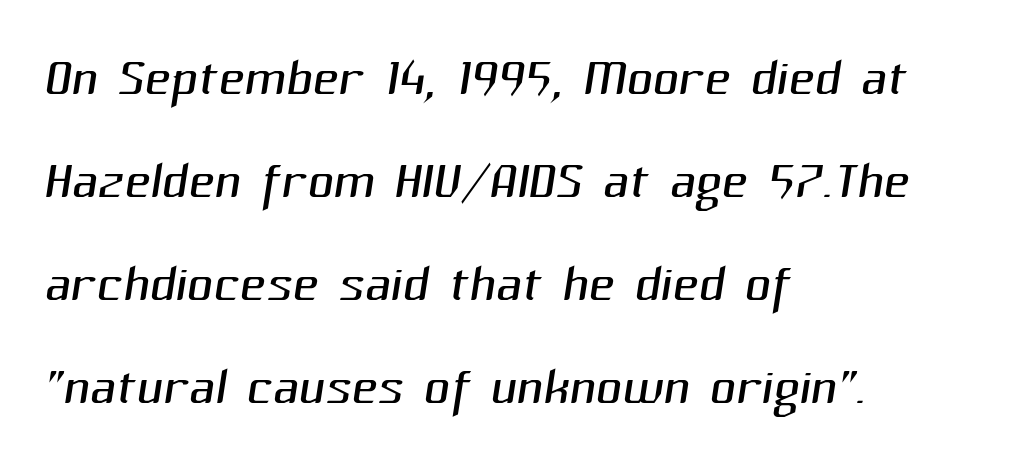
Q: Is the text bold? A: No.
Q: Is the typeface a serif or a sans-serif typeface? A: Sans-serif.
Q: Is the text underlined? A: No.
Q: How is the paragraph aligned? A: Left-aligned.
Q: Is the spacing between letters normal or unusually wide? A: Normal.
Q: Is the spacing between lines tight, normal or loose? A: Normal.
Q: Width (condensed, normal, or wide)? A: Normal.
Q: Stroke contrast? A: Medium.
Q: x-height? A: Medium.
Q: Monospaced? A: No.
